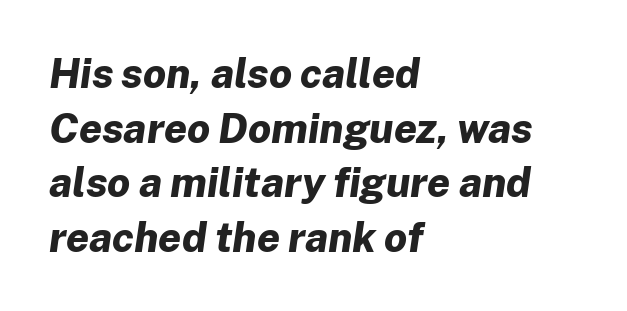
Between one letter and the next there's only the usual sliver of space. One-word summary of the alignment: left. Anything drawn beneath the words? Only blank space. Style check: oblique. Typesetter's note: full bold, strokes at maximum text heaviness. Varying glyph widths throughout — classic text-font behaviour.
